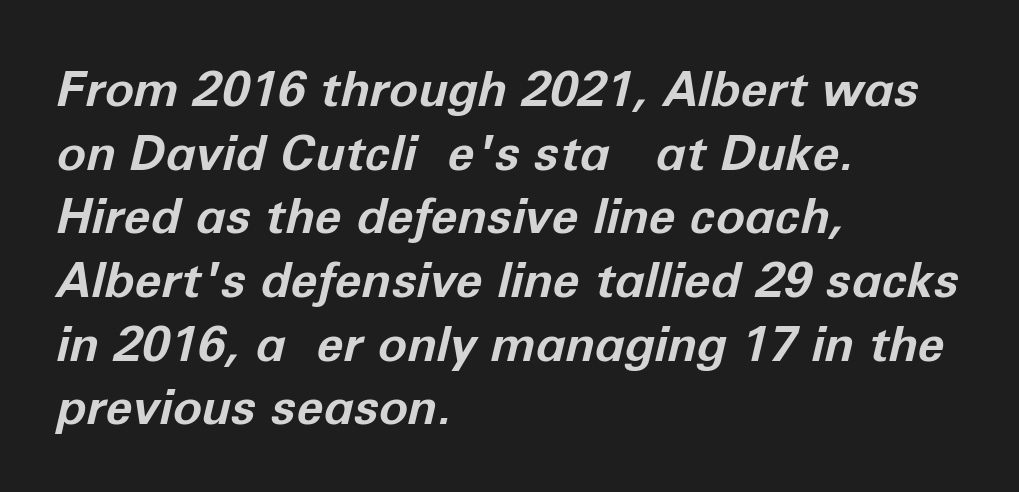
The image shows 49 px bold type, italic (leaning right); set left-aligned, normal line spacing (1.3x), normal letter spacing, not underlined; low stroke contrast and a medium x-height.
